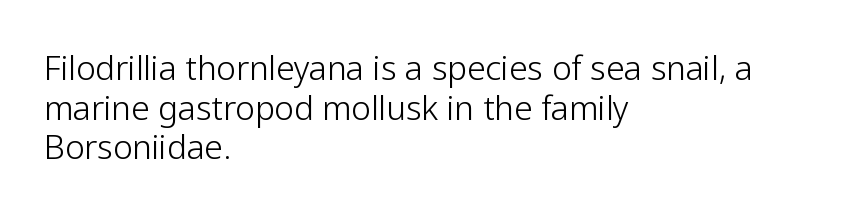
Q: Is the text bold? A: No.
Q: Is the text italic (slanted)? A: No, it is upright.
Q: Is the typeface a serif or a sans-serif typeface? A: Sans-serif.
Q: Is the text underlined? A: No.
Q: How is the paragraph aligned? A: Left-aligned.
Q: Is the spacing between letters normal or unusually wide? A: Normal.
Q: Width (condensed, normal, or wide)? A: Normal.
Q: Stroke contrast? A: Low.
Q: x-height? A: Medium.
Q: Monospaced? A: No.
